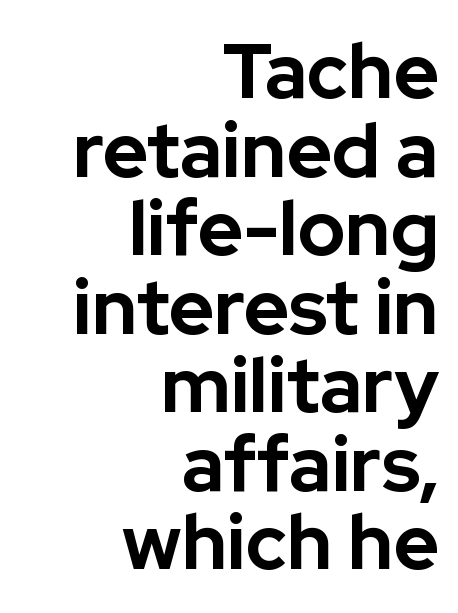
{"serif": "no", "italic": "no", "bold": "yes", "weight": "bold", "width": "normal", "stroke_contrast": "low", "x_height": "medium", "monospaced": "no", "underline": "no", "align": "right", "line_spacing": "tight", "line_spacing_ratio": 1.02, "letter_spacing": "normal", "letter_spacing_em": 0.0, "glyph_px": 77}
